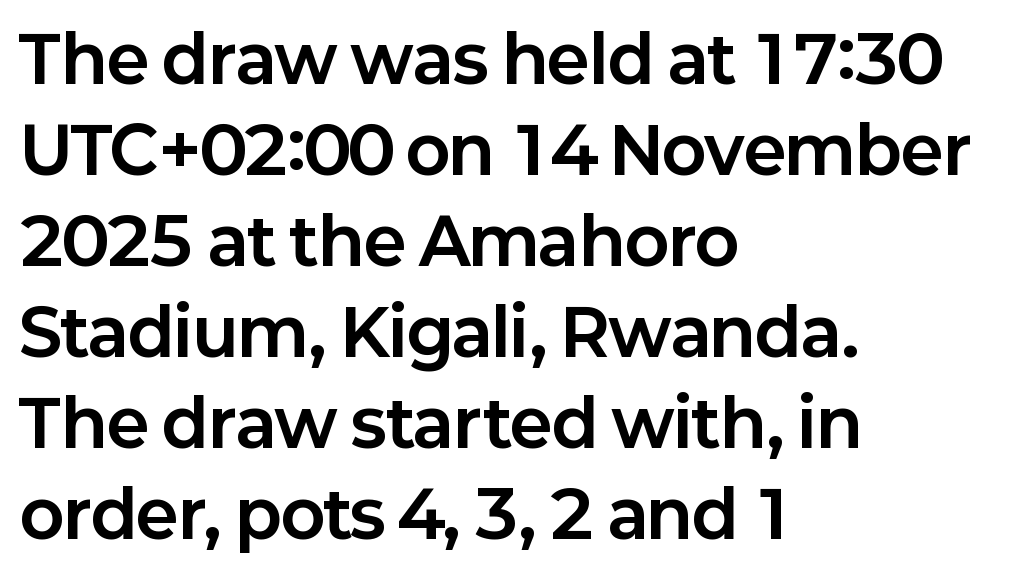
{"serif": "no", "italic": "no", "bold": "yes", "weight": "bold", "width": "normal", "stroke_contrast": "low", "x_height": "medium", "monospaced": "no", "underline": "no", "align": "left", "line_spacing": "normal", "line_spacing_ratio": 1.4, "letter_spacing": "normal", "letter_spacing_em": 0.0, "glyph_px": 65}
